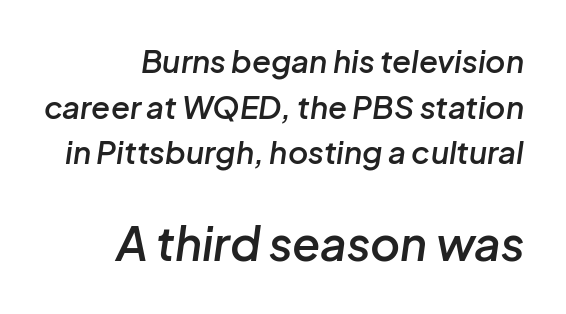
The image shows 46 px semibold type, italic (leaning right); set right-aligned, normal line spacing (1.47x), normal letter spacing, not underlined; the second (bottom) block is 1.48x larger; low stroke contrast and a medium x-height.
